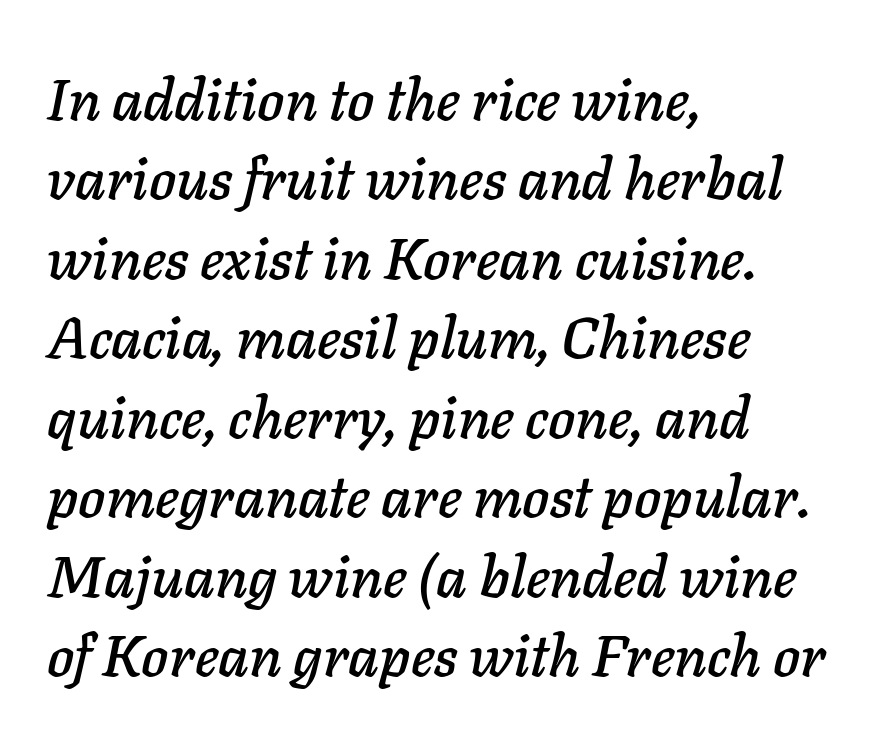
The image shows 58 px text type, italic (leaning right); set left-aligned, normal line spacing (1.37x), normal letter spacing, not underlined; low stroke contrast and a medium x-height.
